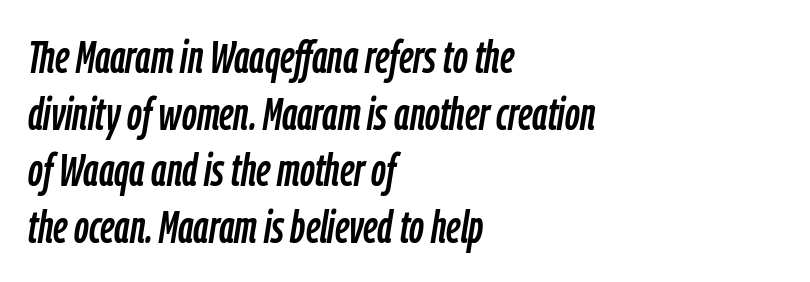
The image shows 46 px condensed type, italic (leaning right); set left-aligned, line spacing 1.23x, normal letter spacing, not underlined; low stroke contrast and a medium x-height.
